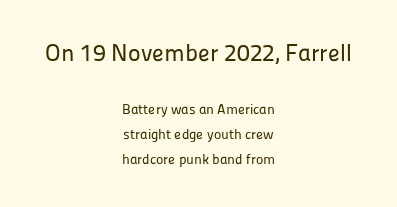
Character size in the leading block exceeds that of the trailing block. Horizontally, the lines are justified to the midpoint only. The foot of each line stays bare and open. In terms of letterspacing, this is plain default setting. Do the letters lean? They stand straight.
